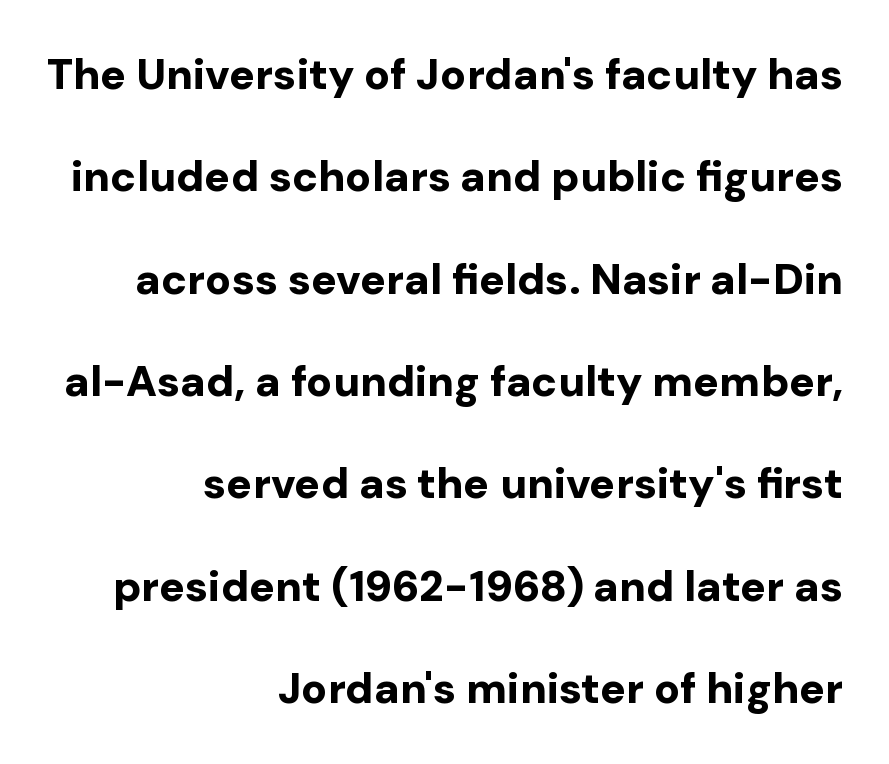
Q: Is the text bold? A: Yes.
Q: Is the text italic (slanted)? A: No, it is upright.
Q: Is the typeface a serif or a sans-serif typeface? A: Sans-serif.
Q: Is the text underlined? A: No.
Q: How is the paragraph aligned? A: Right-aligned.
Q: Is the spacing between letters normal or unusually wide? A: Normal.
Q: Is the spacing between lines tight, normal or loose? A: Loose.
Q: Width (condensed, normal, or wide)? A: Normal.
Q: Stroke contrast? A: Low.
Q: x-height? A: Medium.
Q: Monospaced? A: No.
